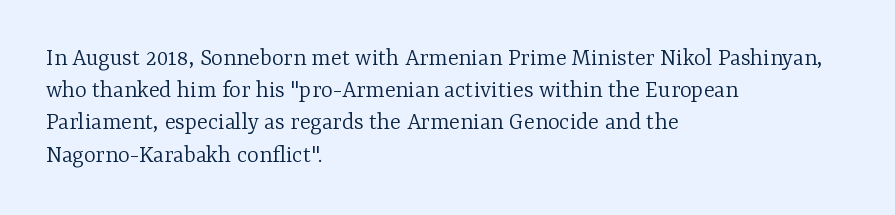
These lines keep a tight, regular rhythm from letter to letter. This sample is left-justified, so line endings fall wherever the words run out. The space between consecutive lines is moderate. Do the letters lean? They stand straight. The passage shown is not underscored anywhere. Stems and bowls with no extra thickness — not bold.
